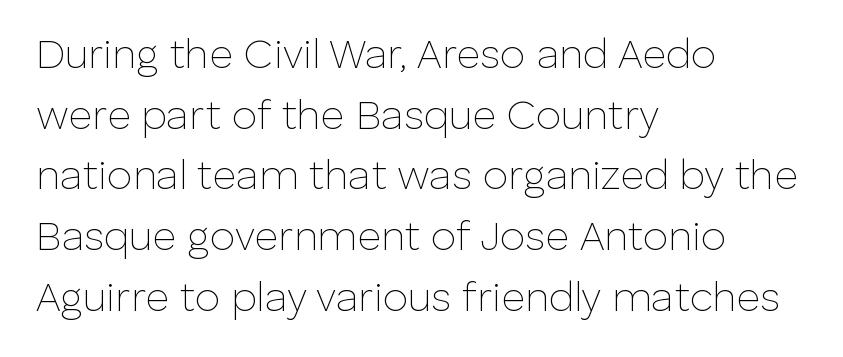
Vertically, the passage feels balanced, rows spaced as you'd expect. This is the regular roman posture of the typeface. A typesetter would call this zero additional tracking. Think standard paragraph weight, or any step lighter than that. The lines are quadded left.
